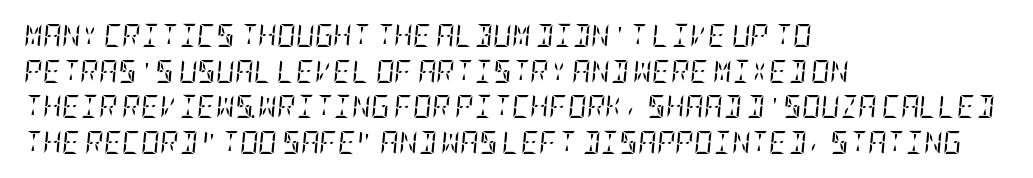
The image shows 23 px text type, italic (leaning right); set left-aligned, normal line spacing (1.55x), normal letter spacing, not underlined.
